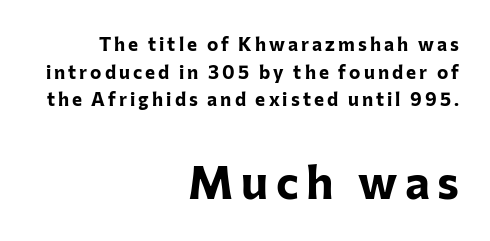
The image shows 47 px bold sans-serif type, upright; set right-aligned, normal line spacing (1.45x), not underlined; the second (bottom) block is 2.47x larger; low stroke contrast and a medium x-height.
